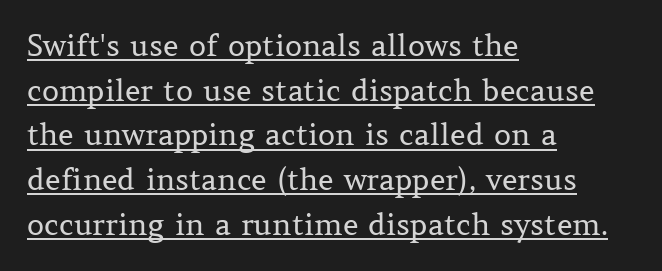
{"serif": "yes", "italic": "no", "bold": "no", "weight": "regular", "width": "normal", "stroke_contrast": "medium", "x_height": "medium", "monospaced": "no", "underline": "yes", "align": "left", "line_spacing": "normal", "line_spacing_ratio": 1.49, "letter_spacing": "normal", "letter_spacing_em": 0.0, "glyph_px": 30}
